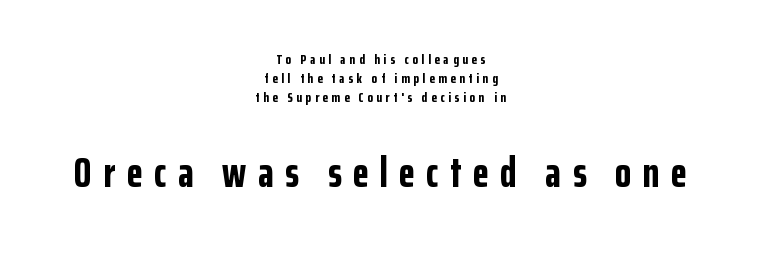
The image shows 42 px bold, condensed sans-serif type, upright; set centered, normal line spacing (1.37x), unusually wide letter spacing (+0.27 em), not underlined; the second (bottom) block is 3.0x larger; low stroke contrast and a medium x-height.
